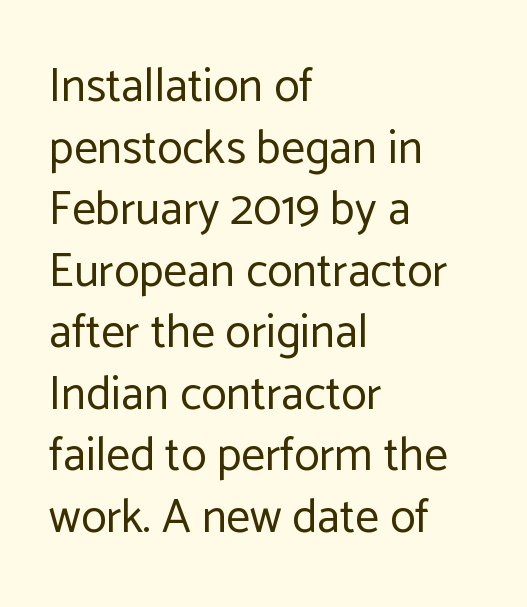
The image shows 47 px regular-weight sans-serif type, upright; set left-aligned, normal line spacing (1.31x), normal letter spacing, not underlined; low stroke contrast and a medium x-height.
